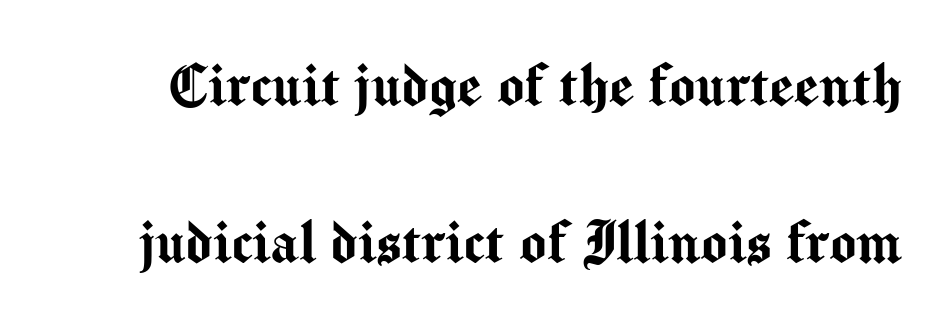
{"serif": "no", "italic": "no", "width": "normal", "stroke_contrast": "medium", "x_height": "medium", "monospaced": "no", "underline": "no", "line_spacing": "loose", "line_spacing_ratio": 2.24, "letter_spacing": "normal", "letter_spacing_em": 0.0, "glyph_px": 70}
